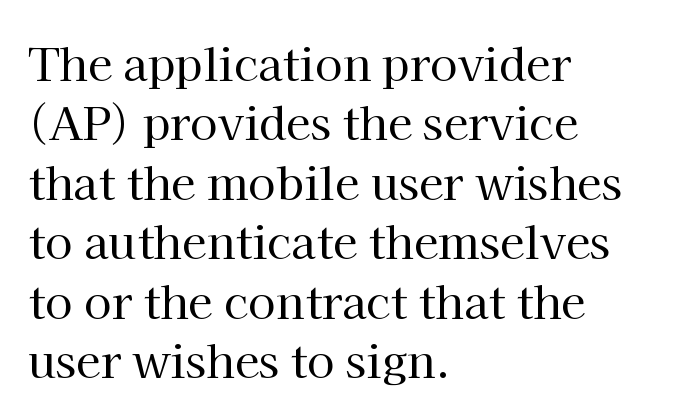
The image shows 45 px regular-weight serif type, upright; set left-aligned, normal line spacing (1.32x), normal letter spacing, not underlined; high stroke contrast and a medium x-height.
